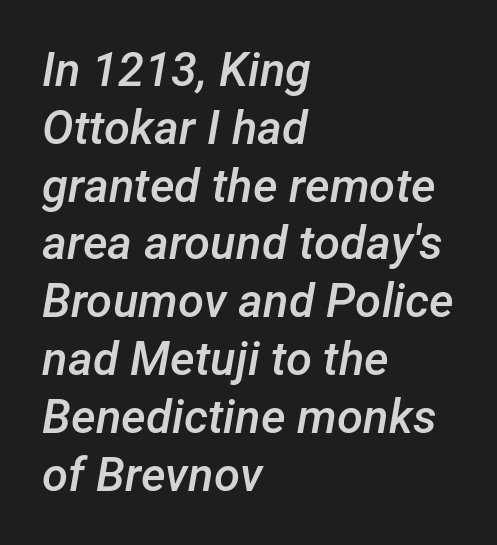
The image shows 47 px semibold type, italic (leaning right); set left-aligned, line spacing 1.23x, normal letter spacing, not underlined; low stroke contrast and a medium x-height.
